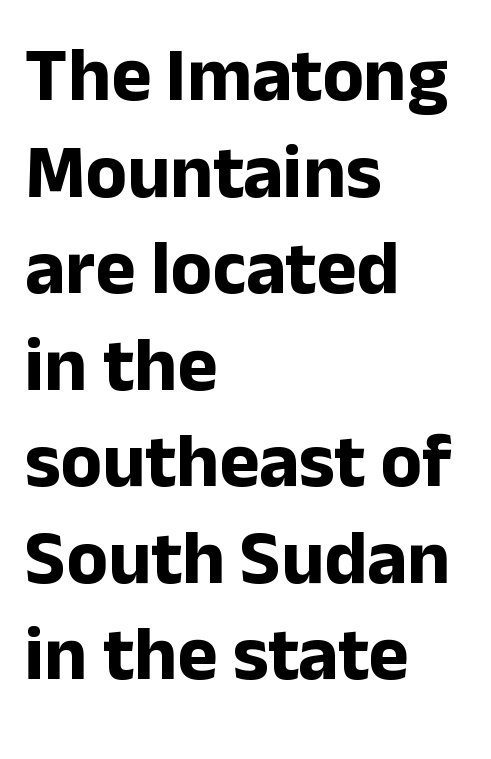
{"serif": "no", "italic": "no", "bold": "yes", "weight": "bold", "width": "normal", "stroke_contrast": "low", "x_height": "medium", "monospaced": "no", "underline": "no", "align": "left", "line_spacing": "normal", "line_spacing_ratio": 1.27, "letter_spacing": "normal", "letter_spacing_em": 0.0, "glyph_px": 76}
